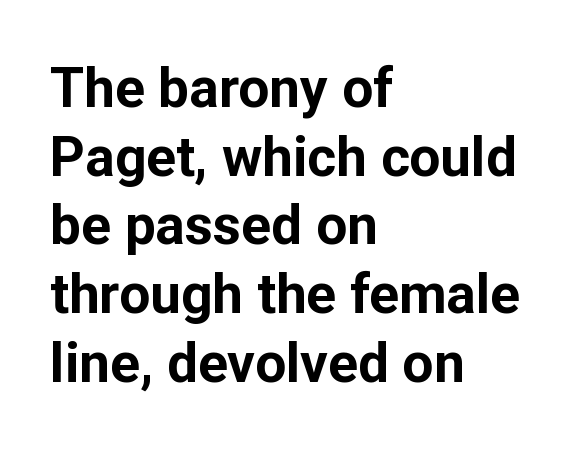
Style check: upright. You can tell from the bare stems that sans-serif type was used. Short and long lines alike share a common starting point at left. Line spacing here is normal. This sample uses plain, unmodified letter spacing.
